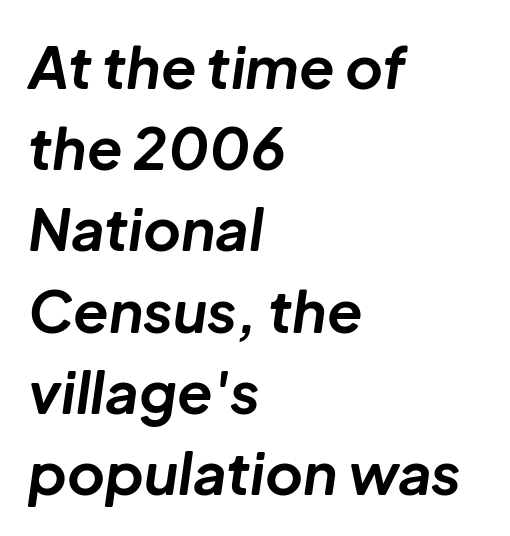
The image shows 58 px bold type, italic (leaning right); set left-aligned, normal line spacing (1.4x), normal letter spacing, not underlined; low stroke contrast and a medium x-height.
